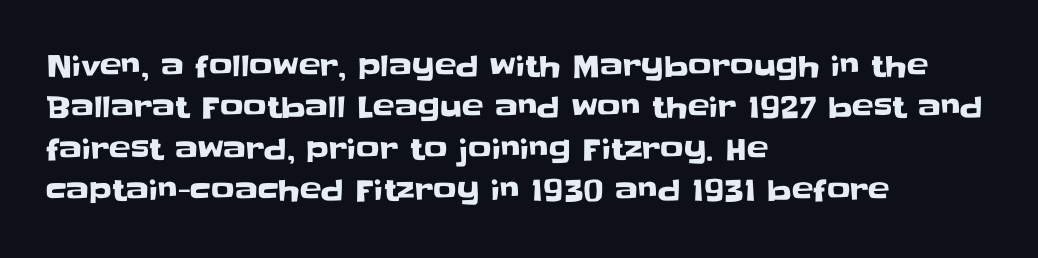
The foot of each line stays bare and open. A typesetter would call this proportional, since set widths differ per character. The paragraph shown leans on its left margin. Style check: upright.
